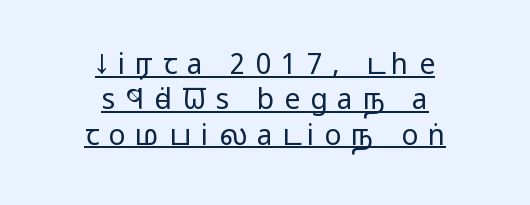
The image shows 28 px regular-weight, wide sans-serif type, upright; set centered, normal line spacing (1.26x), unusually wide letter spacing (+0.36 em), underlined; low stroke contrast and a medium x-height.
